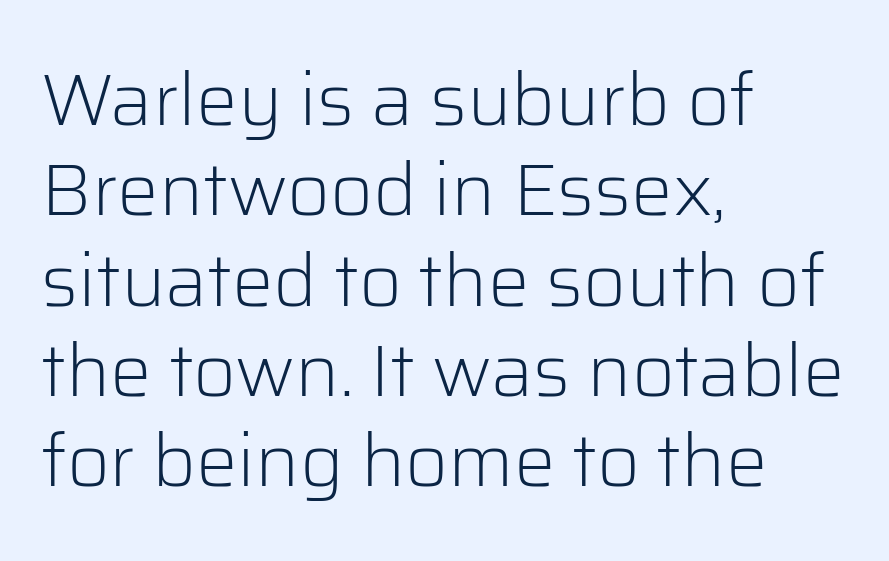
The image shows 74 px light sans-serif type, upright; set left-aligned, line spacing 1.22x, normal letter spacing, not underlined; low stroke contrast and a medium x-height.
